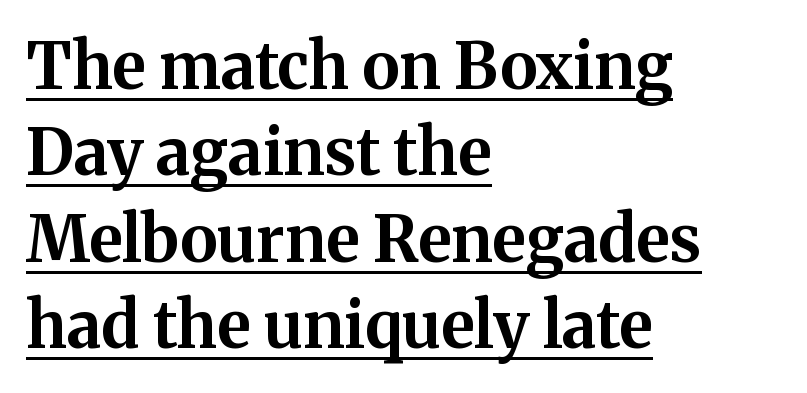
{"serif": "yes", "italic": "no", "bold": "yes", "weight": "bold", "width": "normal", "stroke_contrast": "medium", "x_height": "medium", "monospaced": "no", "underline": "yes", "align": "left", "line_spacing": "normal", "line_spacing_ratio": 1.35, "letter_spacing": "normal", "letter_spacing_em": 0.0, "glyph_px": 64}
